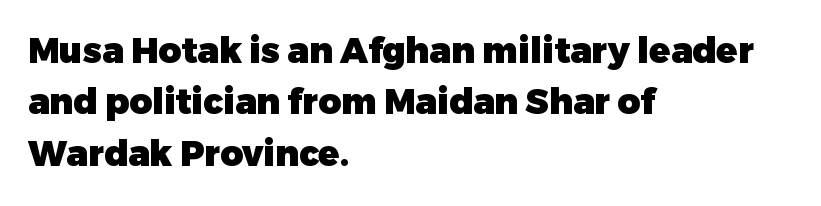
{"serif": "no", "italic": "no", "bold": "yes", "weight": "heavy", "width": "normal", "stroke_contrast": "low", "x_height": "medium", "monospaced": "no", "underline": "no", "align": "left", "line_spacing": "normal", "line_spacing_ratio": 1.47, "letter_spacing": "normal", "letter_spacing_em": 0.0, "glyph_px": 35}
